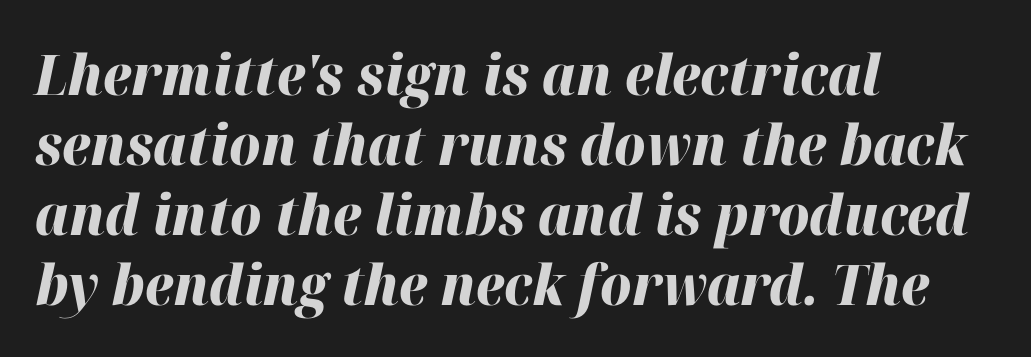
The line-height multiplier appears to be the usual default. You could not count columns in this text — the font is proportionally spaced. In terms of posture, this sample is oblique. Nobody touched the tracking dial on this one.
